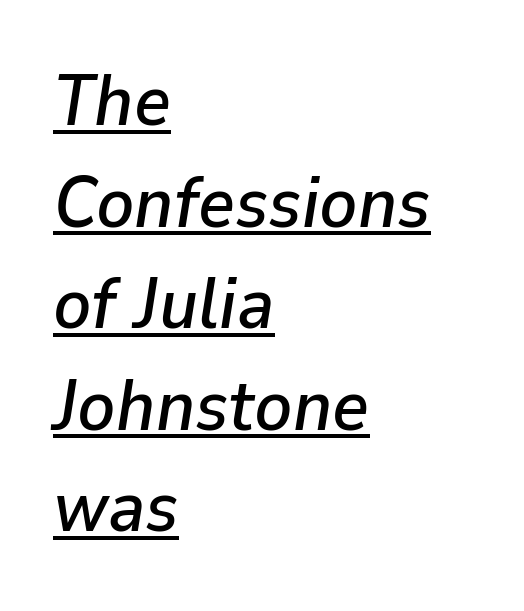
{"italic": "yes", "lean": "right", "slant_degrees": 9, "width": "normal", "stroke_contrast": "low", "x_height": "medium", "monospaced": "no", "underline": "yes", "align": "left", "line_spacing": "normal", "line_spacing_ratio": 1.43, "letter_spacing": "normal", "letter_spacing_em": 0.0, "glyph_px": 71}
